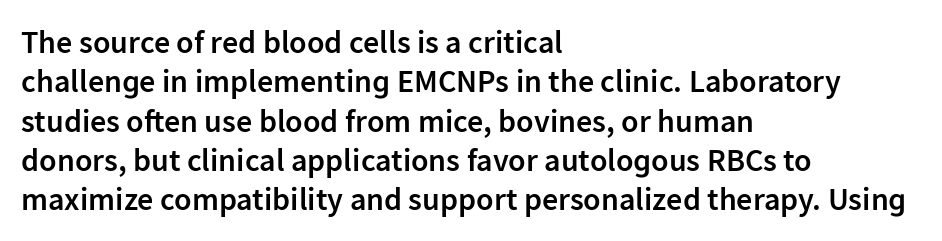
{"serif": "no", "italic": "no", "bold": "semi", "weight": "semibold", "width": "normal", "stroke_contrast": "low", "x_height": "medium", "monospaced": "no", "underline": "no", "align": "left", "line_spacing_ratio": 1.23, "letter_spacing": "normal", "letter_spacing_em": 0.0, "glyph_px": 32}
